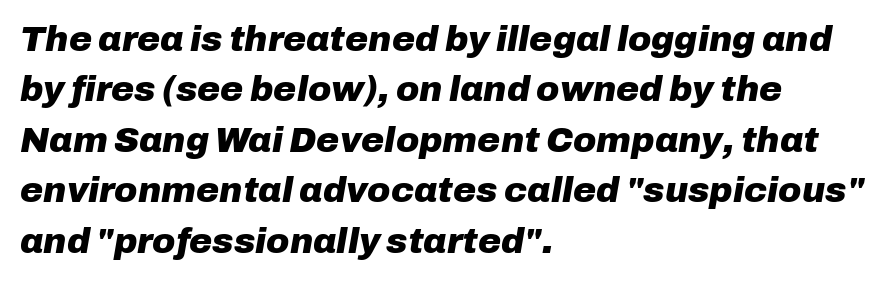
The image shows 35 px heavy type, italic (leaning right); set left-aligned, normal line spacing (1.44x), normal letter spacing, not underlined; low stroke contrast and a medium x-height.
